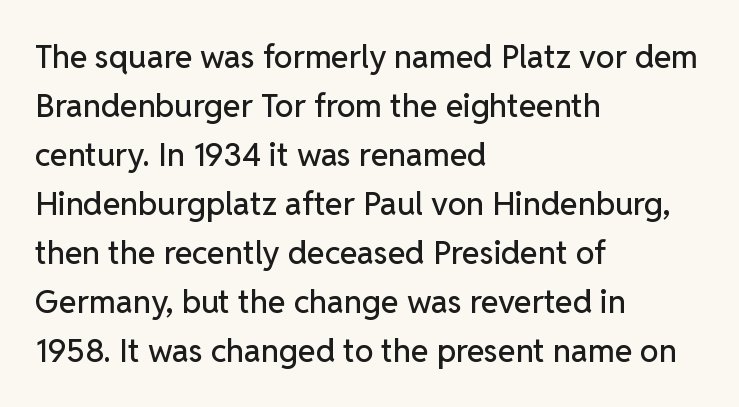
Q: Is the text italic (slanted)? A: No, it is upright.
Q: Is the typeface a serif or a sans-serif typeface? A: Sans-serif.
Q: Is the text underlined? A: No.
Q: How is the paragraph aligned? A: Left-aligned.
Q: Is the spacing between letters normal or unusually wide? A: Normal.
Q: Is the spacing between lines tight, normal or loose? A: Normal.
Q: Width (condensed, normal, or wide)? A: Normal.
Q: Stroke contrast? A: Low.
Q: x-height? A: Medium.
Q: Monospaced? A: No.
